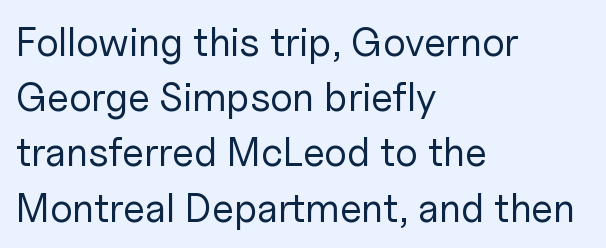
{"serif": "no", "italic": "no", "bold": "no", "weight": "regular", "width": "normal", "stroke_contrast": "low", "x_height": "medium", "monospaced": "no", "underline": "no", "align": "left", "line_spacing": "normal", "line_spacing_ratio": 1.38, "letter_spacing": "normal", "letter_spacing_em": 0.0, "glyph_px": 40}
